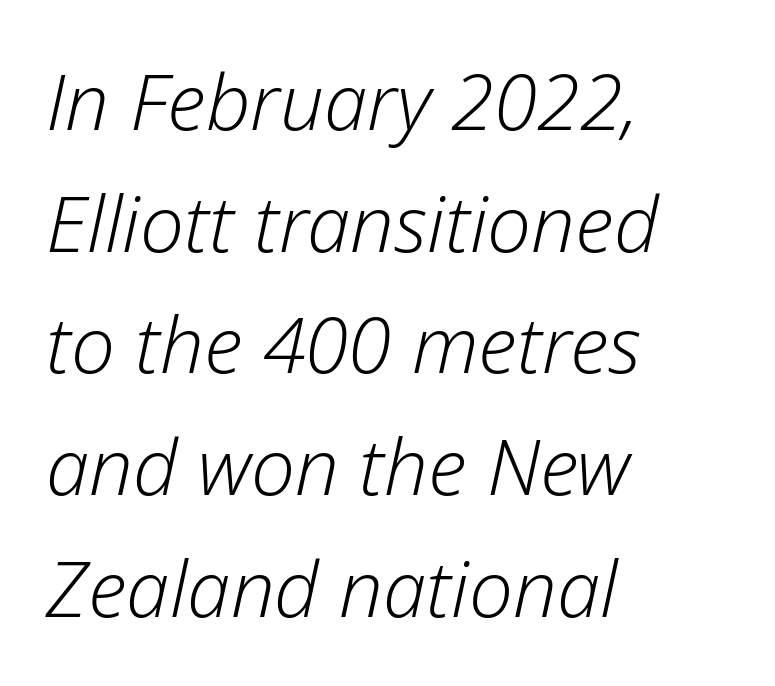
Q: Is the text bold? A: No.
Q: Is the text italic (slanted)? A: Yes, it leans right by about 12 degrees.
Q: Is the text underlined? A: No.
Q: How is the paragraph aligned? A: Left-aligned.
Q: Is the spacing between letters normal or unusually wide? A: Normal.
Q: Is the spacing between lines tight, normal or loose? A: Normal.
Q: Width (condensed, normal, or wide)? A: Normal.
Q: Stroke contrast? A: Low.
Q: x-height? A: Medium.
Q: Monospaced? A: No.
